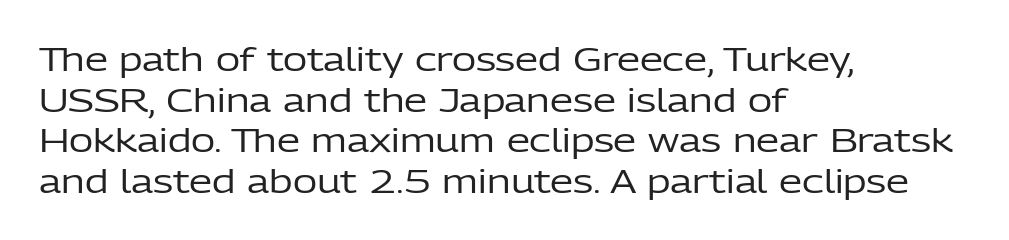
The image shows 33 px regular-weight sans-serif type, upright; set left-aligned, line spacing 1.23x, normal letter spacing, not underlined; low stroke contrast and a medium x-height.
